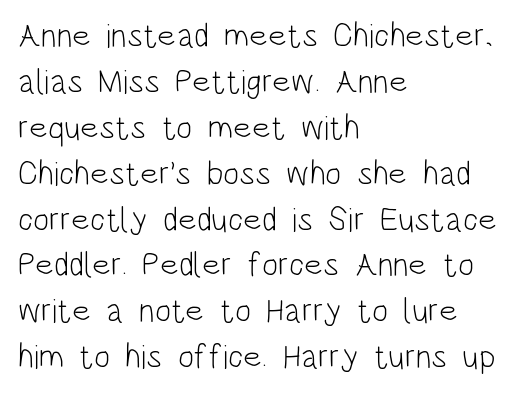
A clean baseline with only descenders dipping below it. The passage shown is typed in a proportional face where columns would drift. In terms of leading, this rendering sits right in the middle. This sample uses plain, unmodified letter spacing.
